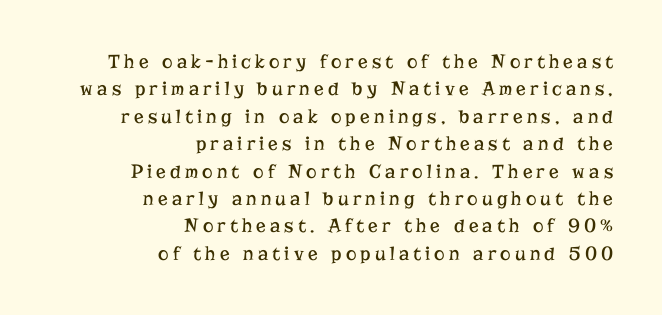
Q: Is the text bold? A: No.
Q: Is the text italic (slanted)? A: No, it is upright.
Q: Is the text underlined? A: No.
Q: How is the paragraph aligned? A: Right-aligned.
Q: Is the spacing between letters normal or unusually wide? A: Unusually wide.
Q: Is the spacing between lines tight, normal or loose? A: Normal.
